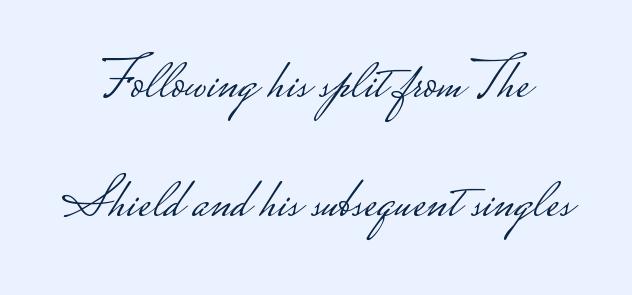
{"serif": "no", "bold": "no", "weight": "light", "width": "wide", "stroke_contrast": "low", "monospaced": "no", "underline": "no", "line_spacing": "loose", "line_spacing_ratio": 2.08, "letter_spacing": "normal", "letter_spacing_em": 0.0, "glyph_px": 57}
